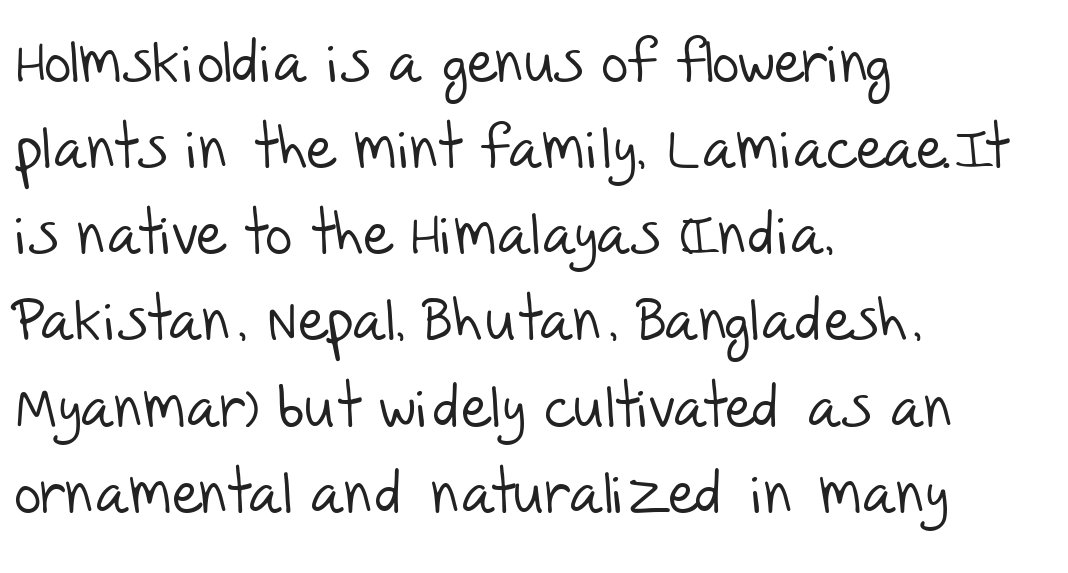
Reading down the column, the eye jumps a familiar distance to each next line. Spacing between characters is what you'd get straight out of the box. A typesetter would label this face a sans. Decoration check: the copy has no underline. The passage is arranged the way most books set body copy — flush left. Stems here are at most as thick as an everyday book face.
